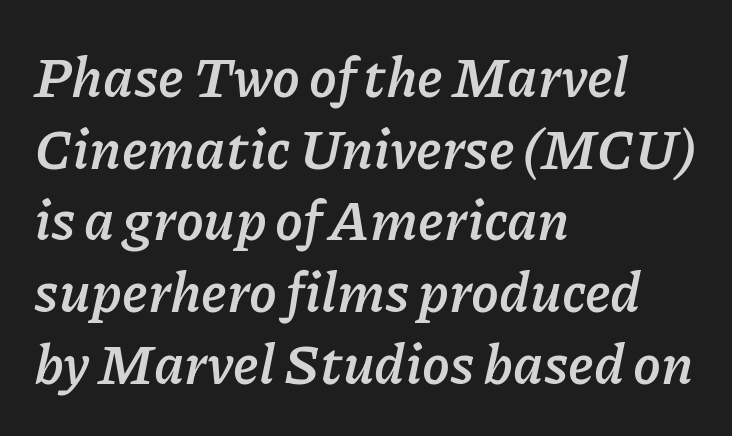
Q: Is the text bold? A: Yes.
Q: Is the text italic (slanted)? A: Yes, it leans right by about 11 degrees.
Q: Is the text underlined? A: No.
Q: How is the paragraph aligned? A: Left-aligned.
Q: Is the spacing between letters normal or unusually wide? A: Normal.
Q: Is the spacing between lines tight, normal or loose? A: Normal.
Q: Width (condensed, normal, or wide)? A: Normal.
Q: Stroke contrast? A: Low.
Q: x-height? A: Medium.
Q: Monospaced? A: No.
